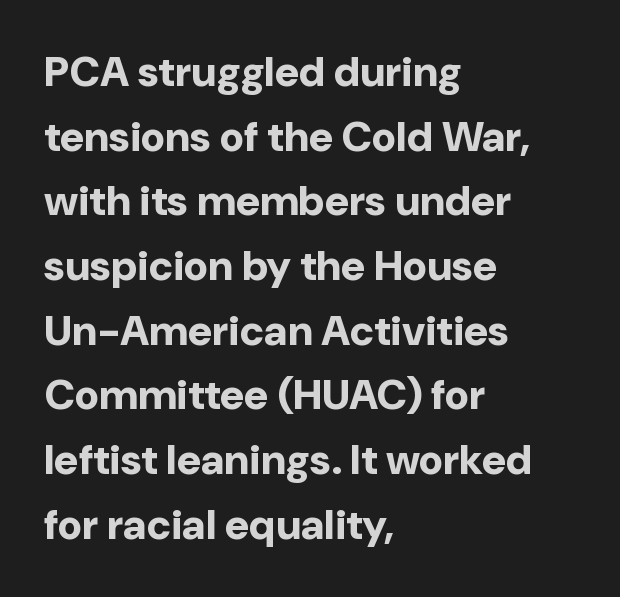
Q: Is the text bold? A: Yes.
Q: Is the text italic (slanted)? A: No, it is upright.
Q: Is the typeface a serif or a sans-serif typeface? A: Sans-serif.
Q: Is the text underlined? A: No.
Q: How is the paragraph aligned? A: Left-aligned.
Q: Is the spacing between letters normal or unusually wide? A: Normal.
Q: Is the spacing between lines tight, normal or loose? A: Normal.
Q: Width (condensed, normal, or wide)? A: Normal.
Q: Stroke contrast? A: Low.
Q: x-height? A: Medium.
Q: Monospaced? A: No.
